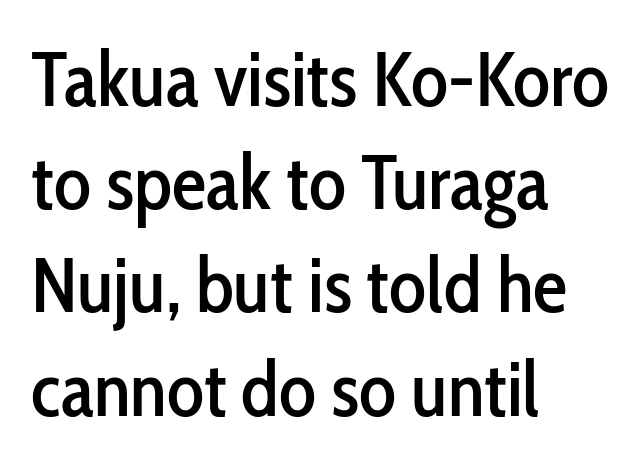
{"serif": "no", "italic": "no", "width": "condensed", "stroke_contrast": "low", "x_height": "medium", "monospaced": "no", "underline": "no", "align": "left", "line_spacing": "normal", "line_spacing_ratio": 1.34, "letter_spacing": "normal", "letter_spacing_em": 0.0, "glyph_px": 77}
